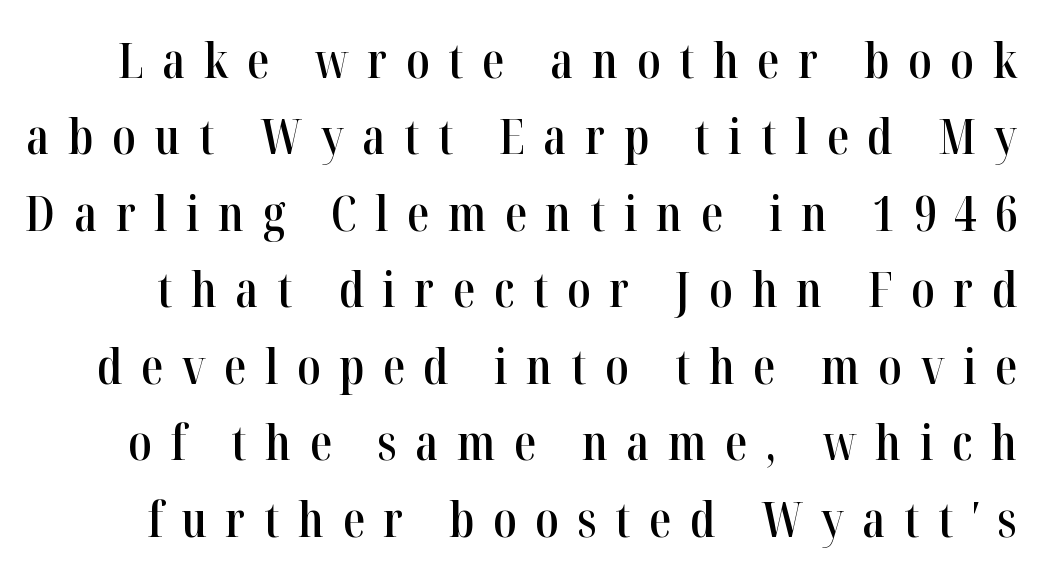
Descender tails drop into unmarked territory. Leading matches the norm, producing a regular column. Compared with an ordinary text face, these strokes are moderately heavier — a semibold. Each word looks stretched out because of the extra space between its letters. The rendering uses natural spacing where letterforms have individual widths. The rendering shows small feet on the letterforms — a serif design.
